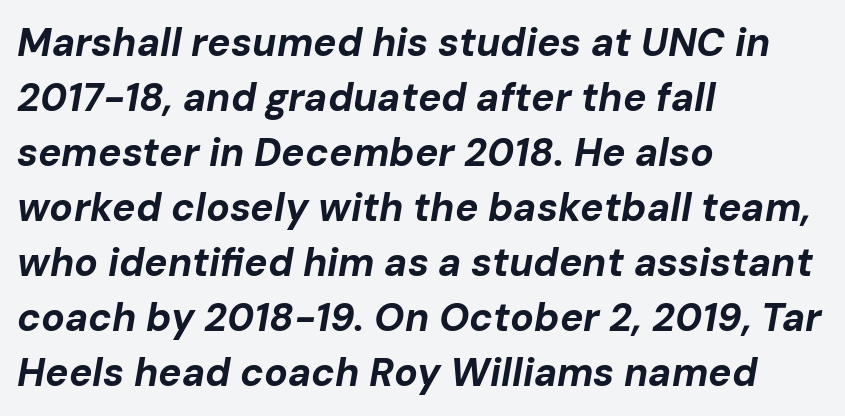
The typesetter chose a ragged-right arrangement here. Is the type bold? Yes — the strokes are clearly thick and heavy. You can tell it's italic because the verticals aren't actually vertical. What's the leading like? Ordinary, nothing unusual. Spacing verdict: proportional, widths tailored to each character. The gap between lines stays unmarked.
